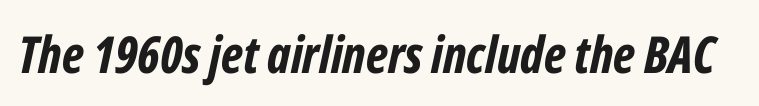
Weight: bold. The strip under each line holds only bare page. You can tell it's italic because the verticals aren't actually vertical. The letters advance in unequal steps, a hallmark of proportional type. The letterforms sit shoulder to shoulder at normal distance.
